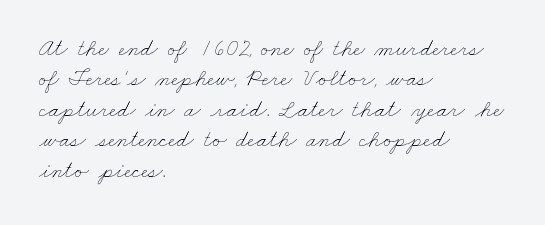
The image shows 24 px text type; set left-aligned, normal line spacing (1.27x), normal letter spacing, not underlined.
